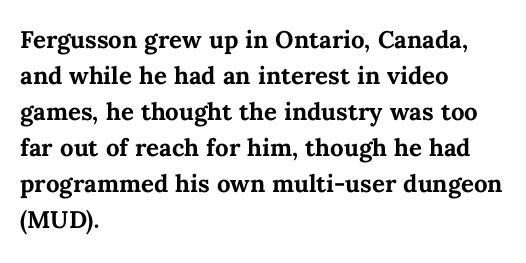
The image shows 24 px bold type, upright; set left-aligned, normal line spacing (1.5x), normal letter spacing, not underlined.
